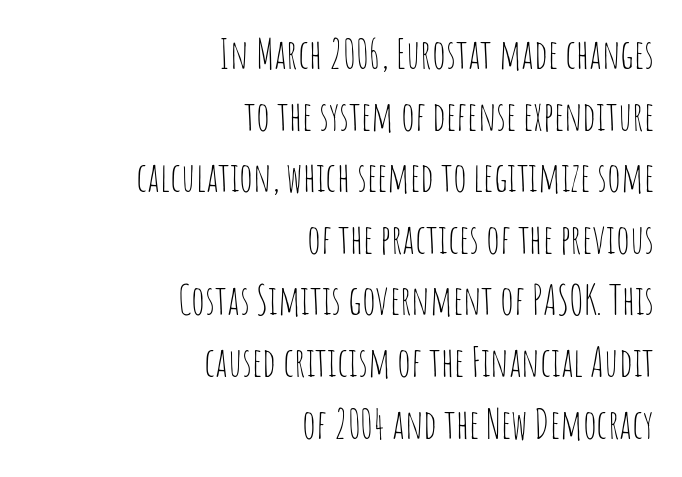
A typesetter would call this zero additional tracking. Rows of type keep a routine distance in the vertical direction. You can tell it's not italic because the verticals are truly vertical. Nothing sits at the stroke ends, so this counts as sans-serif. Think of a printed novel: that variable character pitch is what you see here. Beneath every word, the page is bare.
